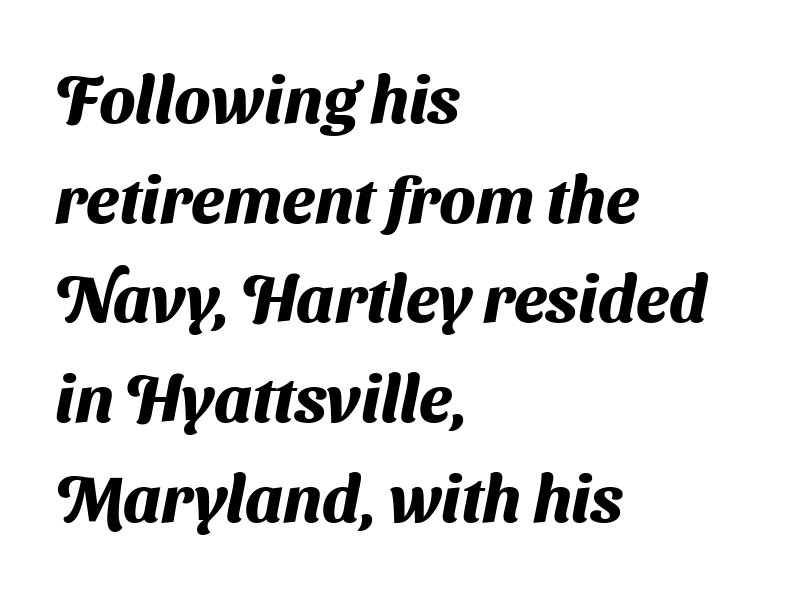
The face used here is proportionally spaced, like ordinary book or web type. The sample has been set heavy, in full bold. Does the type have serifs? No, each stem ends abruptly. Lines of text with bare space underneath.
